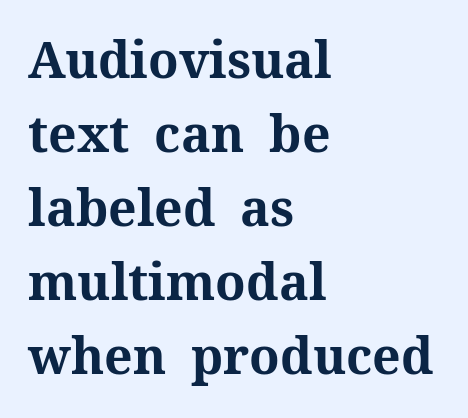
In terms of weight, the rendering is a true, heavy bold. Upright lettering throughout. Words float on clear page, feet unadorned. If you measured baseline to baseline, you'd find a middling distance. A typesetter would label this face a serif. Every row of glyphs begins at an identical x-position on the left.
